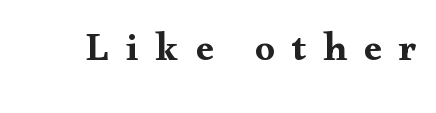
Stroke terminals: seriffed. Each letter keeps its own natural width here, so spacing adapts to shape. Quick note: underline off. Designer's note — italics off, roman on. The tracking jumps out immediately: characters are airy and widely separated.
